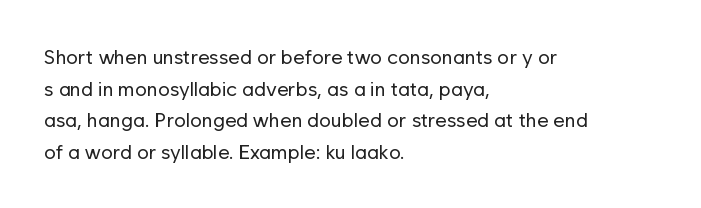
Teacher's note: observe the even left margin — that is flush-left alignment. The passage shown is not underscored anywhere. The rendering uses a moderate line-height, typical for paragraphs. Ascenders rise straight up at ninety degrees. Nobody touched the tracking dial on this one.
